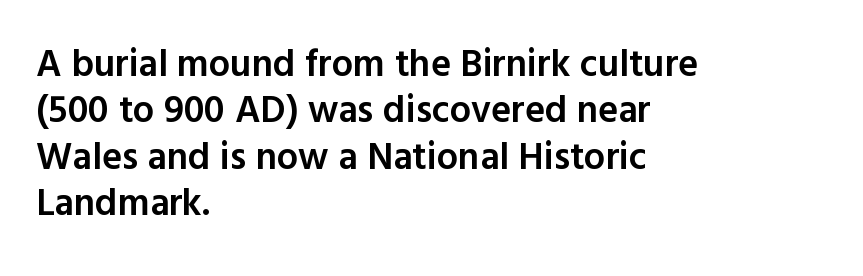
The image shows 38 px semibold sans-serif type, upright; set left-aligned, line spacing 1.22x, normal letter spacing, not underlined; a medium x-height.
